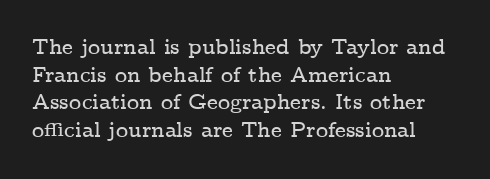
Every character sits straight up, as roman type does. Decoration check: the copy has no underline. A normal amount of white space separates one row of letters from the next. The passage shown has conventional tracking throughout.
